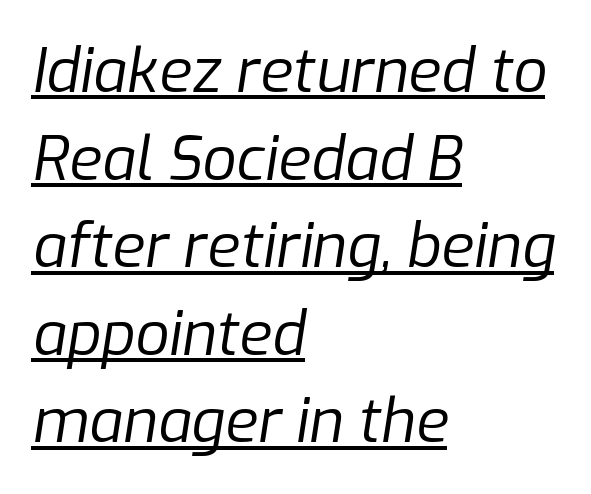
When letters slant like this, we call the style italic. The letters sit at their default tracking, neither squeezed nor spread. Line spacing here is normal. A typographer would call this underscored text. Stroke mass is kept to a normal reading level or below.
